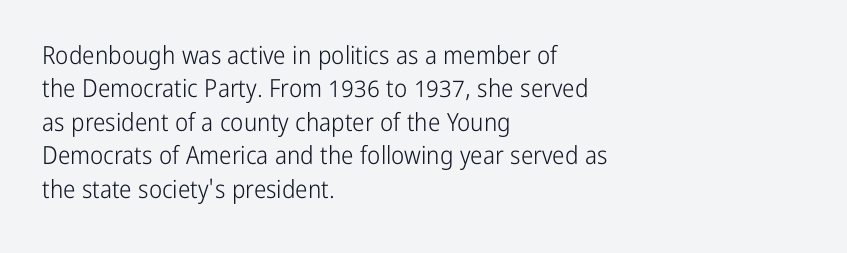
The image shows 25 px text type, upright; set left-aligned, normal line spacing (1.34x), normal letter spacing, not underlined.
